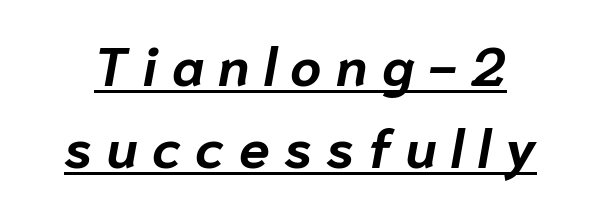
{"italic": "yes", "lean": "right", "slant_degrees": 10, "bold": "yes", "weight": "bold", "width": "normal", "stroke_contrast": "low", "x_height": "medium", "monospaced": "no", "underline": "yes", "line_spacing": "normal", "line_spacing_ratio": 1.49, "letter_spacing": "wide", "letter_spacing_em": 0.26, "glyph_px": 55}
